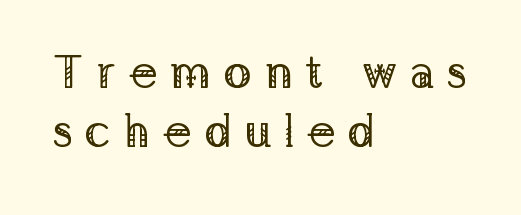
The image shows 47 px regular-weight serif type, upright; set left-aligned, normal line spacing (1.25x), unusually wide letter spacing (+0.25 em), not underlined; low stroke contrast and a medium x-height.
